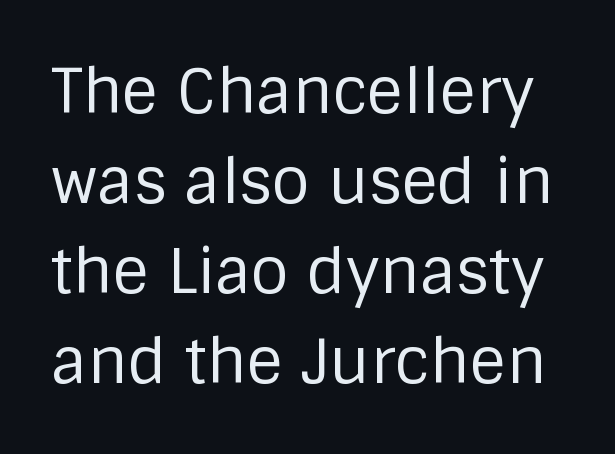
Do the characters align in a grid? No, the font is proportional. Regarding serifs, this sample does without them. Plain, unruled lines of type. A typesetter would call this zero additional tracking. These lines sit exactly where default settings would place them.
